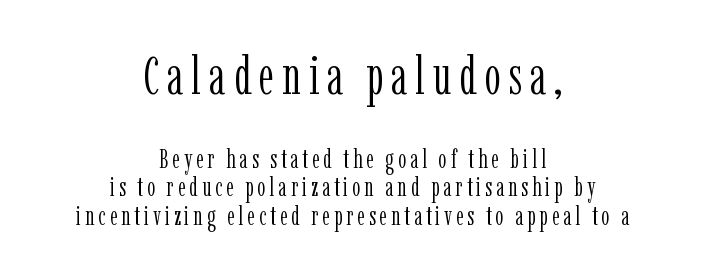
Q: Is the text bold? A: No.
Q: Is the text italic (slanted)? A: No, it is upright.
Q: Is the typeface a serif or a sans-serif typeface? A: Serif.
Q: Is the text underlined? A: No.
Q: How is the paragraph aligned? A: Centered.
Q: Is the spacing between lines tight, normal or loose? A: Tight.
Q: Which block of text is set in a larger size, the first (top) or the second (bottom)? A: The first (top) one.
Q: Width (condensed, normal, or wide)? A: Condensed.
Q: Stroke contrast? A: Low.
Q: x-height? A: Medium.
Q: Monospaced? A: No.
